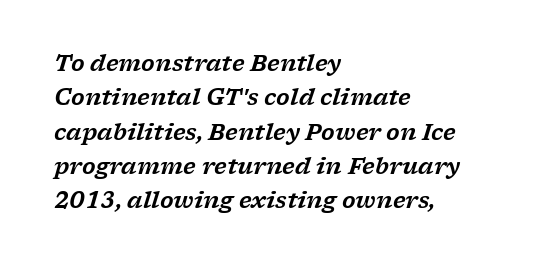
The image shows 22 px text type, italic (leaning right); set left-aligned, normal line spacing (1.56x), normal letter spacing, not underlined.
